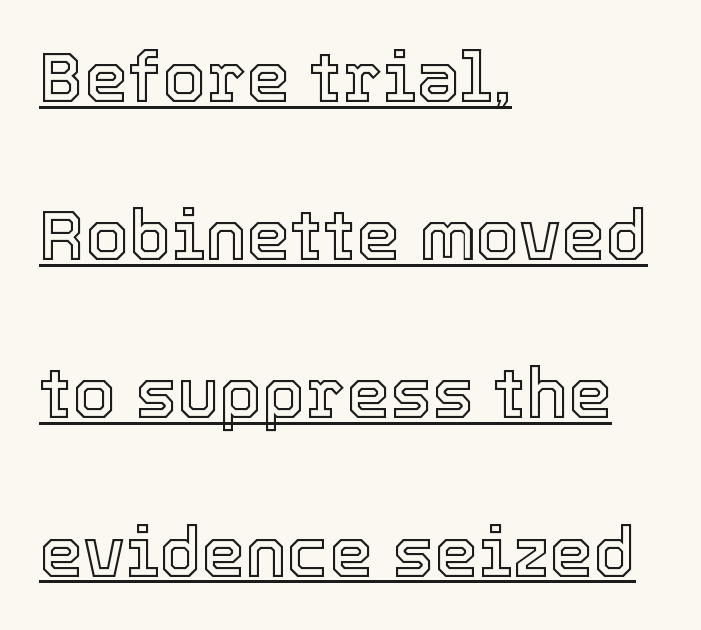
{"italic": "no", "width": "normal", "x_height": "medium", "monospaced": "no", "underline": "yes", "align": "left", "line_spacing": "loose", "line_spacing_ratio": 2.26, "letter_spacing": "normal", "letter_spacing_em": 0.0, "glyph_px": 70}
